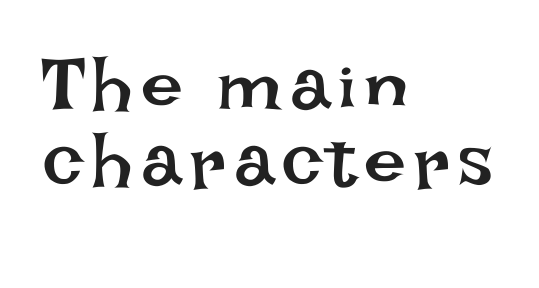
{"italic": "no", "bold": "no", "weight": "regular", "width": "normal", "stroke_contrast": "low", "x_height": "large", "monospaced": "no", "underline": "no", "align": "left", "line_spacing": "tight", "line_spacing_ratio": 1.01, "glyph_px": 75}
